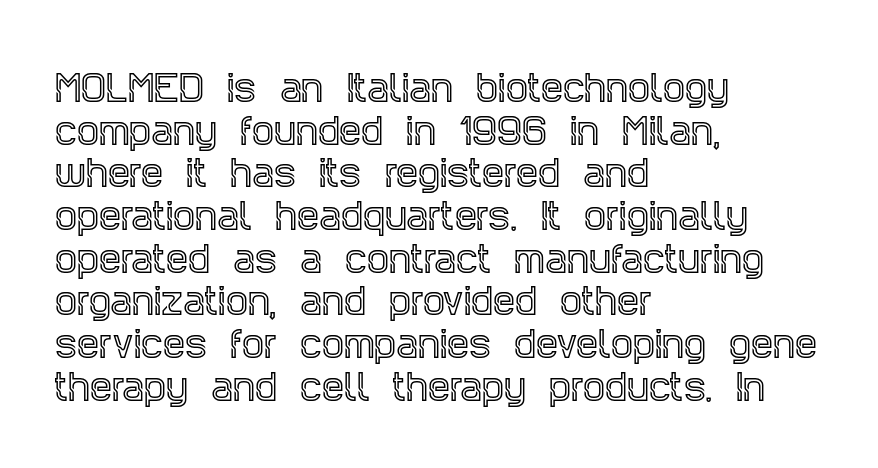
Q: Is the text italic (slanted)? A: No, it is upright.
Q: Is the typeface a serif or a sans-serif typeface? A: Serif.
Q: Is the text underlined? A: No.
Q: How is the paragraph aligned? A: Left-aligned.
Q: Is the spacing between letters normal or unusually wide? A: Normal.
Q: Width (condensed, normal, or wide)? A: Condensed.
Q: x-height? A: Large.
Q: Monospaced? A: No.
